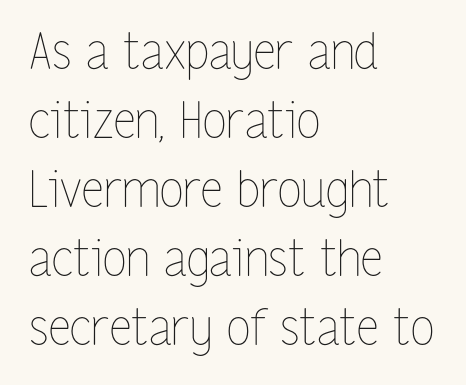
The foot of each line stays bare and open. Proportional: the letters do not fall into vertical columns. Unlike italic type, these characters show no tilt at all. The letters look calm and open, with moderate or lighter stems. The type is set solid horizontally, with unmodified tracking.
